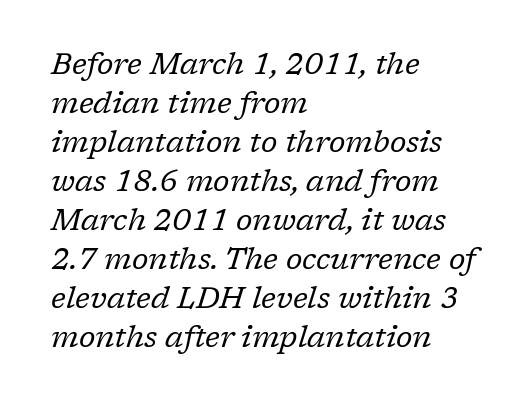
The image shows 30 px regular-weight serif type, italic (leaning right); set left-aligned, normal line spacing (1.3x), normal letter spacing, not underlined; low stroke contrast and a medium x-height.
